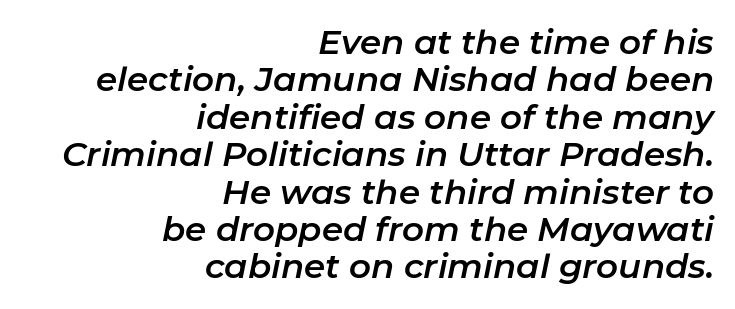
The typesetter chose a ragged-left arrangement here. Glyph-to-glyph distance matches everyday printed text. Looking at the ascenders, they clearly lean. The passage shown stacks its lines with hardly any gap. Quick note: underline off. These lines are rendered in a variable-pitch font.
